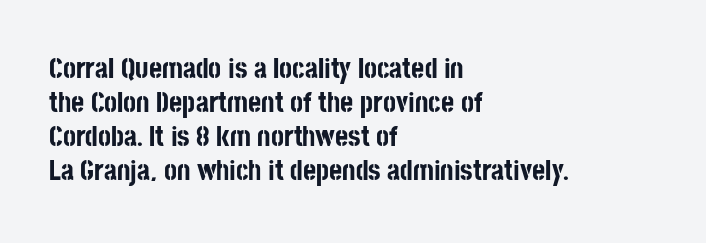
Q: Is the text bold? A: Yes.
Q: Is the text italic (slanted)? A: No, it is upright.
Q: Is the typeface a serif or a sans-serif typeface? A: Sans-serif.
Q: Is the text underlined? A: No.
Q: How is the paragraph aligned? A: Left-aligned.
Q: Is the spacing between letters normal or unusually wide? A: Normal.
Q: Width (condensed, normal, or wide)? A: Condensed.
Q: Stroke contrast? A: Low.
Q: x-height? A: Large.
Q: Monospaced? A: No.
